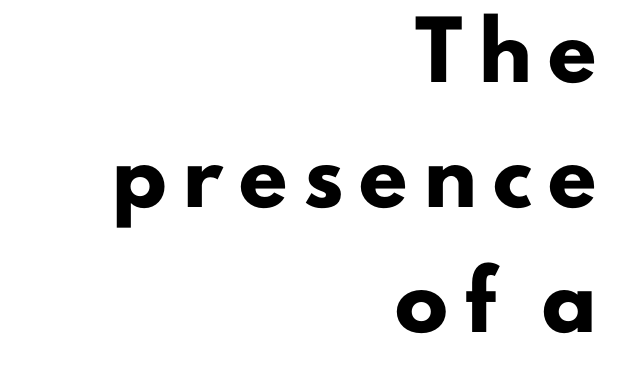
Q: Is the text bold? A: Yes.
Q: Is the text italic (slanted)? A: No, it is upright.
Q: Is the typeface a serif or a sans-serif typeface? A: Sans-serif.
Q: Is the text underlined? A: No.
Q: How is the paragraph aligned? A: Right-aligned.
Q: Is the spacing between letters normal or unusually wide? A: Unusually wide.
Q: Is the spacing between lines tight, normal or loose? A: Loose.
Q: Width (condensed, normal, or wide)? A: Normal.
Q: Stroke contrast? A: Low.
Q: x-height? A: Small.
Q: Monospaced? A: No.
